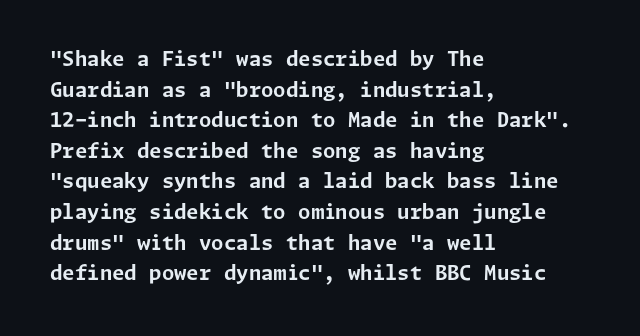
The image shows 20 px bold type, upright; set left-aligned, normal line spacing (1.53x), normal letter spacing, not underlined.
